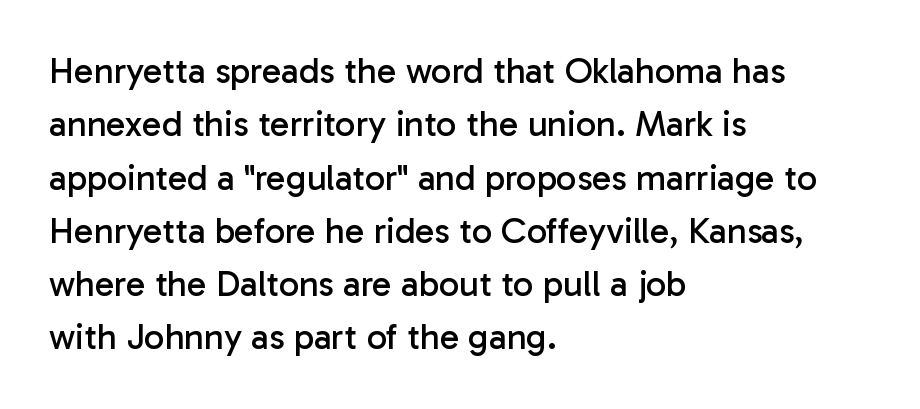
Q: Is the text bold? A: No.
Q: Is the text italic (slanted)? A: No, it is upright.
Q: Is the typeface a serif or a sans-serif typeface? A: Sans-serif.
Q: Is the text underlined? A: No.
Q: How is the paragraph aligned? A: Left-aligned.
Q: Is the spacing between letters normal or unusually wide? A: Normal.
Q: Is the spacing between lines tight, normal or loose? A: Normal.
Q: Width (condensed, normal, or wide)? A: Normal.
Q: Stroke contrast? A: Low.
Q: x-height? A: Medium.
Q: Monospaced? A: No.
